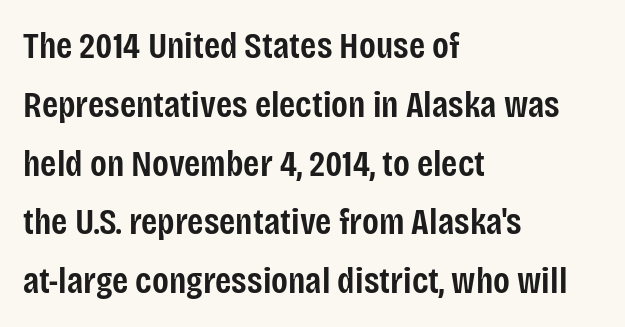
Q: Is the text bold? A: Semi-bold.
Q: Is the text italic (slanted)? A: No, it is upright.
Q: Is the typeface a serif or a sans-serif typeface? A: Sans-serif.
Q: Is the text underlined? A: No.
Q: How is the paragraph aligned? A: Left-aligned.
Q: Is the spacing between letters normal or unusually wide? A: Normal.
Q: Is the spacing between lines tight, normal or loose? A: Normal.
Q: Width (condensed, normal, or wide)? A: Condensed.
Q: Stroke contrast? A: Low.
Q: x-height? A: Large.
Q: Monospaced? A: No.
